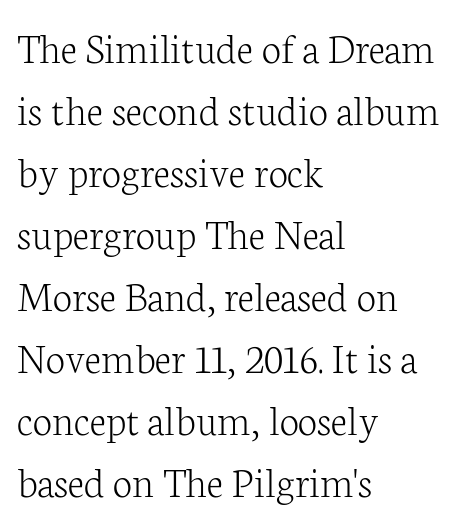
Q: Is the text bold? A: No.
Q: Is the text italic (slanted)? A: No, it is upright.
Q: Is the typeface a serif or a sans-serif typeface? A: Serif.
Q: Is the text underlined? A: No.
Q: How is the paragraph aligned? A: Left-aligned.
Q: Is the spacing between letters normal or unusually wide? A: Normal.
Q: Is the spacing between lines tight, normal or loose? A: Normal.
Q: Width (condensed, normal, or wide)? A: Normal.
Q: Stroke contrast? A: Low.
Q: x-height? A: Medium.
Q: Monospaced? A: No.
